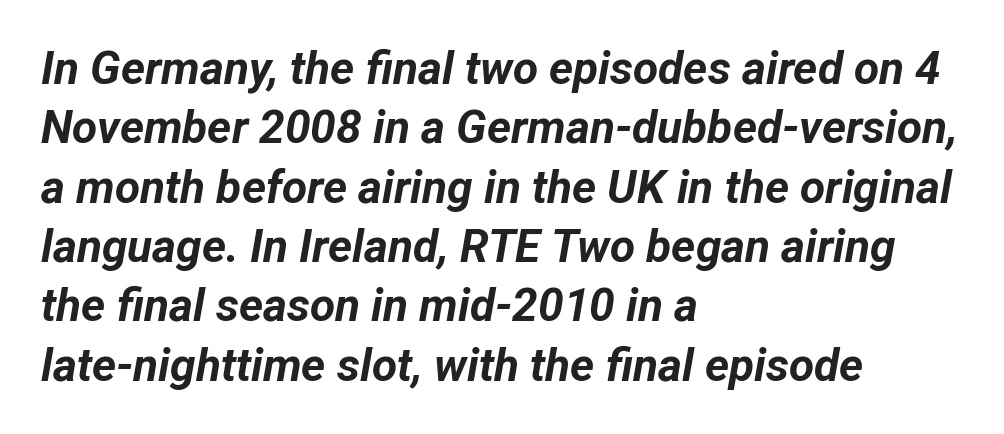
Q: Is the text bold? A: Yes.
Q: Is the text italic (slanted)? A: Yes, it leans right by about 12 degrees.
Q: Is the text underlined? A: No.
Q: How is the paragraph aligned? A: Left-aligned.
Q: Is the spacing between letters normal or unusually wide? A: Normal.
Q: Is the spacing between lines tight, normal or loose? A: Normal.
Q: Width (condensed, normal, or wide)? A: Normal.
Q: Stroke contrast? A: Low.
Q: x-height? A: Medium.
Q: Monospaced? A: No.
